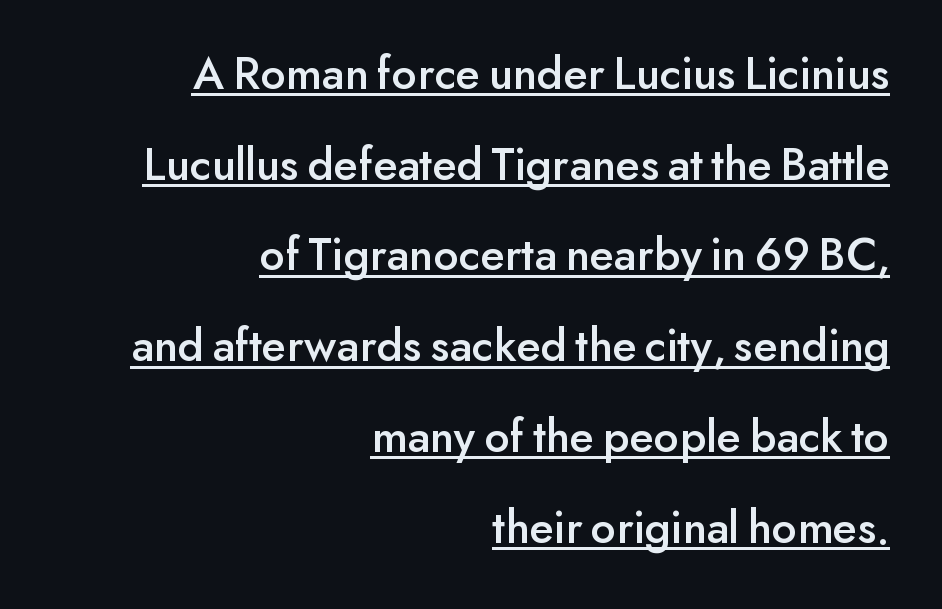
Q: Is the text italic (slanted)? A: No, it is upright.
Q: Is the typeface a serif or a sans-serif typeface? A: Sans-serif.
Q: Is the text underlined? A: Yes.
Q: How is the paragraph aligned? A: Right-aligned.
Q: Is the spacing between letters normal or unusually wide? A: Normal.
Q: Width (condensed, normal, or wide)? A: Normal.
Q: Stroke contrast? A: Low.
Q: x-height? A: Small.
Q: Monospaced? A: No.
